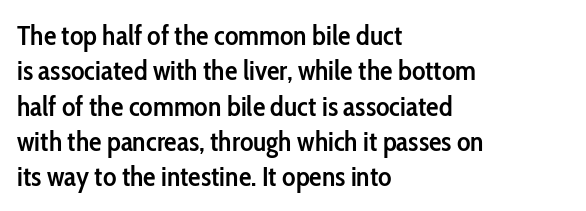
Q: Is the text bold? A: Semi-bold.
Q: Is the text italic (slanted)? A: No, it is upright.
Q: Is the typeface a serif or a sans-serif typeface? A: Sans-serif.
Q: Is the text underlined? A: No.
Q: How is the paragraph aligned? A: Left-aligned.
Q: Is the spacing between letters normal or unusually wide? A: Normal.
Q: Is the spacing between lines tight, normal or loose? A: Normal.
Q: Width (condensed, normal, or wide)? A: Condensed.
Q: Stroke contrast? A: Low.
Q: x-height? A: Medium.
Q: Monospaced? A: No.
